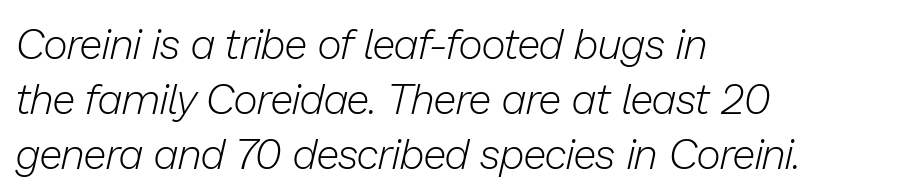
The image shows 42 px light type, italic (leaning right); set left-aligned, normal line spacing (1.31x), normal letter spacing, not underlined; low stroke contrast and a medium x-height.
